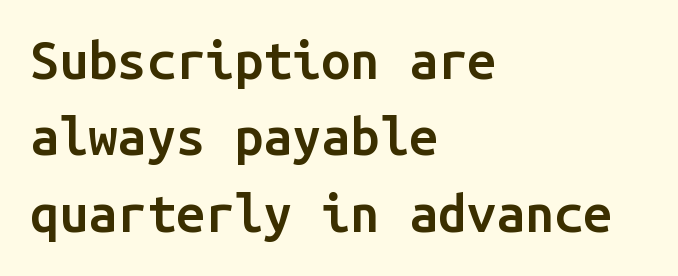
The image shows 52 px semibold sans-serif type, upright, monospaced; set left-aligned, normal line spacing (1.47x), normal letter spacing, not underlined; low stroke contrast and a medium x-height.
